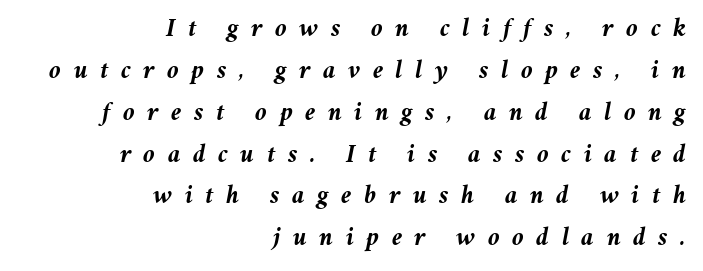
Honestly, the letter spacing is so wide it's the main thing you notice. What's the leading like? Ordinary, nothing unusual. The area under the type is left untouched. Typesetter's note: full bold, strokes at maximum text heaviness.
